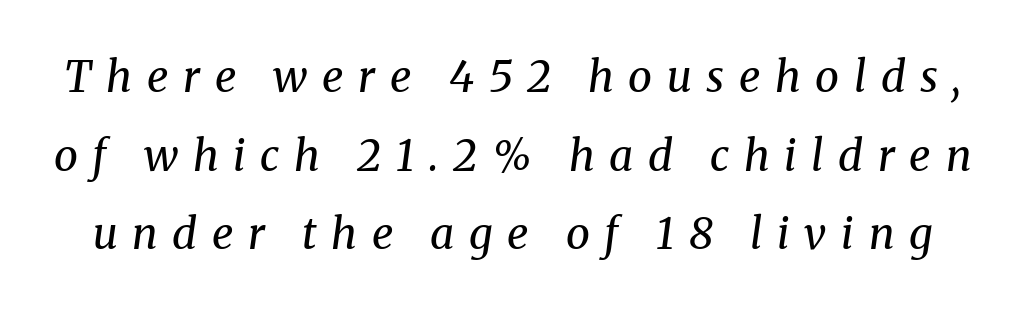
Substantial extra tracking has been applied to these lines. The font family rendered here belongs to the serif group. This sample uses an oblique cut, with every glyph tilted off the vertical. Is this a fixed-width face? No — the glyphs have proportional, varying widths.
